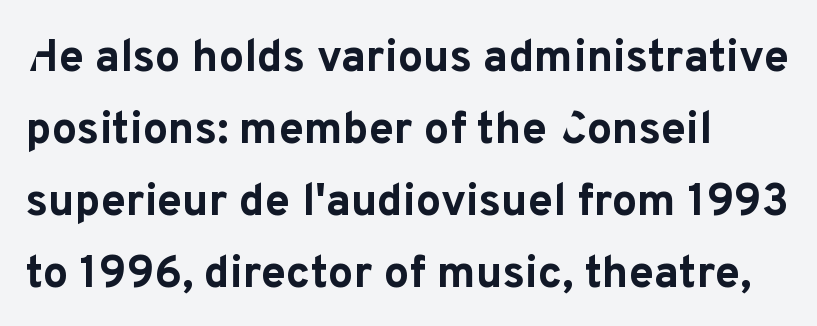
The image shows 45 px bold sans-serif type, upright; set left-aligned, normal line spacing (1.6x), normal letter spacing, not underlined; low stroke contrast and a medium x-height.
